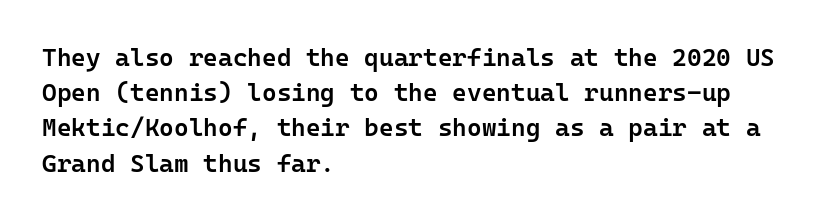
{"italic": "no", "bold": "semi", "underline": "no", "align": "left", "line_spacing": "normal", "line_spacing_ratio": 1.41, "letter_spacing": "normal", "letter_spacing_em": 0.0, "glyph_px": 25}
